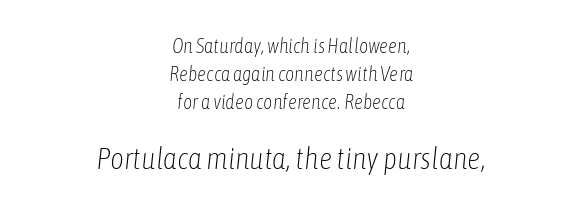
Q: Is the text bold? A: No.
Q: Is the text italic (slanted)? A: Yes, it leans right by about 6 degrees.
Q: Is the text underlined? A: No.
Q: How is the paragraph aligned? A: Centered.
Q: Is the spacing between letters normal or unusually wide? A: Normal.
Q: Is the spacing between lines tight, normal or loose? A: Normal.
Q: Which block of text is set in a larger size, the first (top) or the second (bottom)? A: The second (bottom) one.
Q: Width (condensed, normal, or wide)? A: Condensed.
Q: Stroke contrast? A: Low.
Q: x-height? A: Medium.
Q: Monospaced? A: No.
